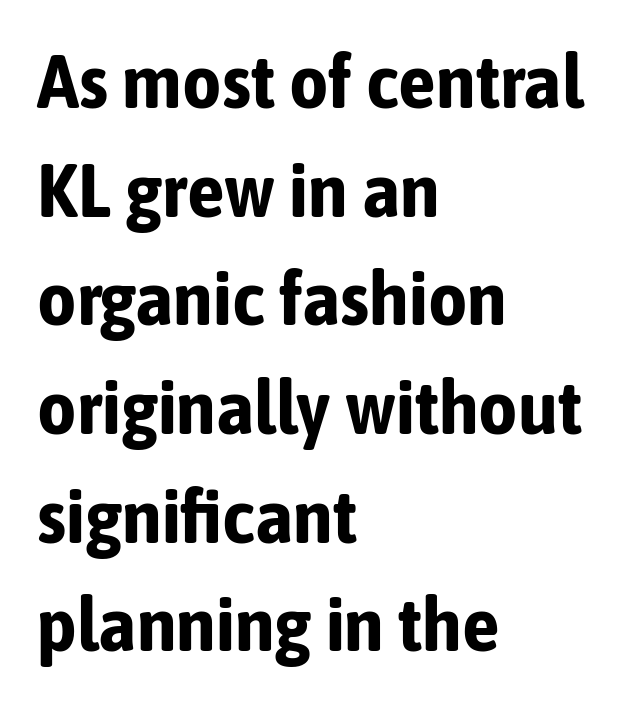
{"serif": "no", "italic": "no", "bold": "yes", "weight": "bold", "width": "condensed", "stroke_contrast": "low", "x_height": "medium", "monospaced": "no", "underline": "no", "align": "left", "line_spacing": "normal", "line_spacing_ratio": 1.43, "letter_spacing": "normal", "letter_spacing_em": 0.0, "glyph_px": 76}
